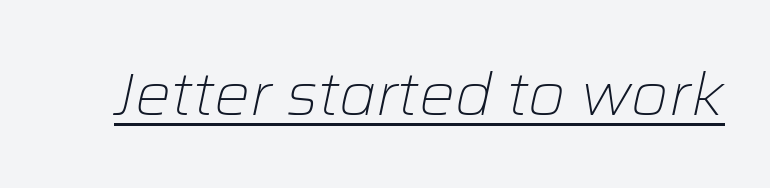
The image shows 60 px light type, italic (leaning right); set normal letter spacing, underlined; low stroke contrast and a medium x-height.
